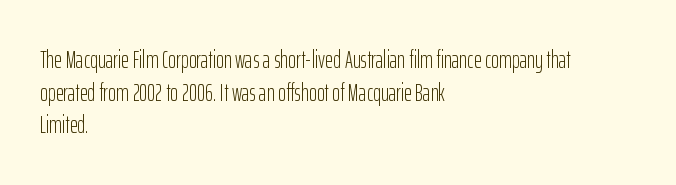
Plain, unruled lines of type. Ordinary non-slanted type is in use. Does extra space separate the letters? No, they use regular spacing. This is not heavy type; no bold has been used. These lines sit exactly where default settings would place them. Reading down the block, your eye returns to a fixed left position each line.
